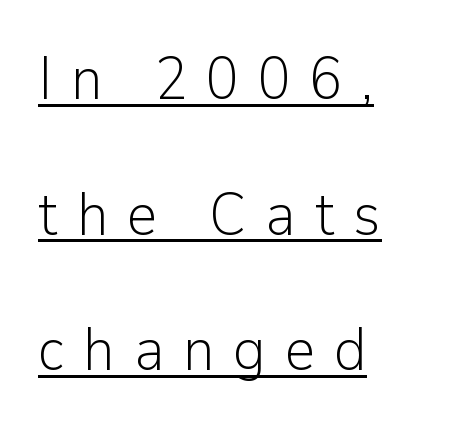
{"serif": "no", "italic": "no", "bold": "no", "weight": "light", "width": "normal", "stroke_contrast": "low", "x_height": "medium", "monospaced": "no", "underline": "yes", "align": "left", "line_spacing": "loose", "line_spacing_ratio": 2.26, "letter_spacing": "wide", "letter_spacing_em": 0.31, "glyph_px": 60}
